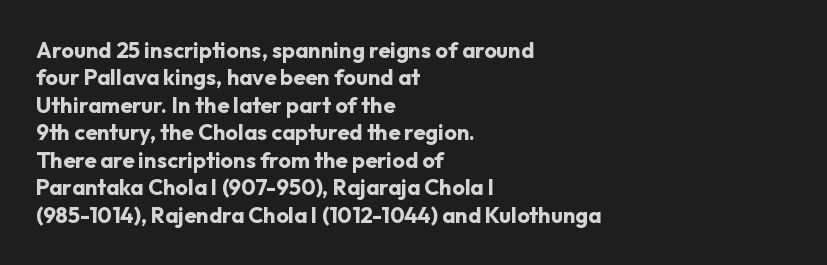
Q: Is the text bold? A: Yes.
Q: Is the text italic (slanted)? A: No, it is upright.
Q: Is the text underlined? A: No.
Q: How is the paragraph aligned? A: Left-aligned.
Q: Is the spacing between letters normal or unusually wide? A: Normal.
Q: Is the spacing between lines tight, normal or loose? A: Normal.
